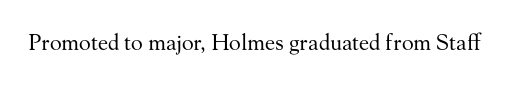
The image shows 22 px text type, upright; set normal letter spacing, not underlined.
